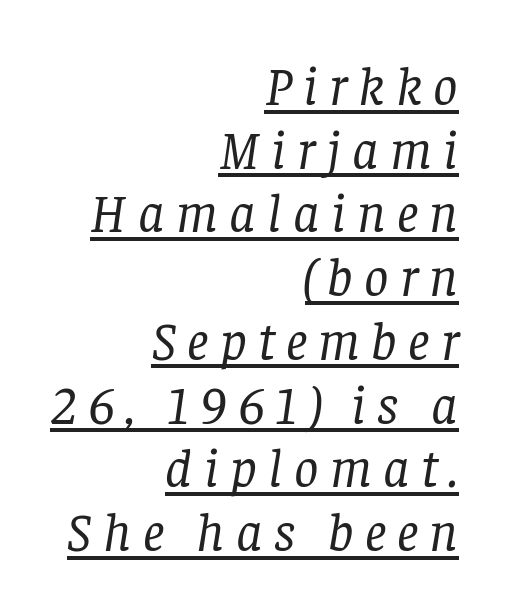
The image shows 54 px regular-weight serif type, italic (leaning right); set right-aligned, line spacing 1.18x, unusually wide letter spacing (+0.21 em), underlined; low stroke contrast and a large x-height.
